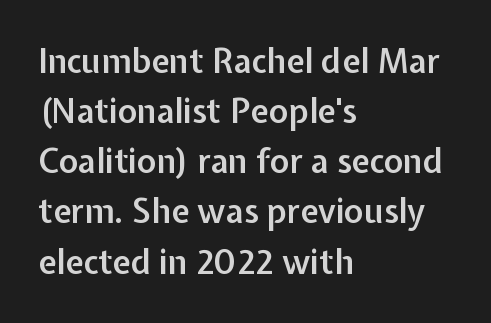
Q: Is the text bold? A: Semi-bold.
Q: Is the text italic (slanted)? A: No, it is upright.
Q: Is the typeface a serif or a sans-serif typeface? A: Sans-serif.
Q: Is the text underlined? A: No.
Q: How is the paragraph aligned? A: Left-aligned.
Q: Is the spacing between letters normal or unusually wide? A: Normal.
Q: Is the spacing between lines tight, normal or loose? A: Normal.
Q: Width (condensed, normal, or wide)? A: Normal.
Q: Stroke contrast? A: Low.
Q: x-height? A: Medium.
Q: Monospaced? A: No.
